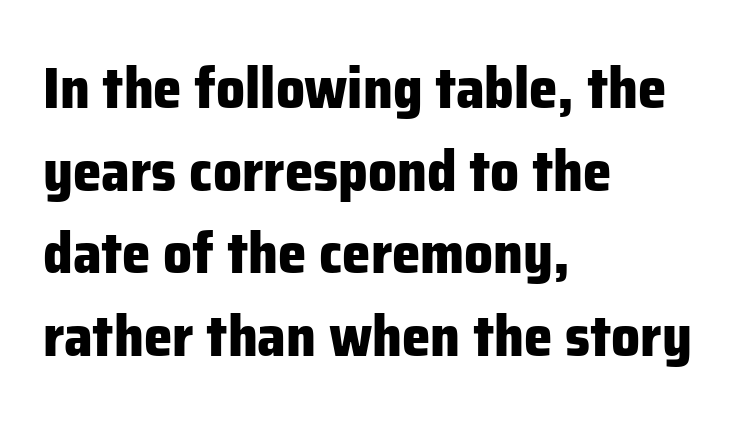
The designer went with a sans here, leaving each stem footless. Alignment: flush left. The letters stand straight up with perfectly vertical stems. A normal amount of white space separates one row of letters from the next. The tracking reads as untouched default to a designer's eye. Note the varied advance widths — an 'i' is clearly narrower than an 'm'.
